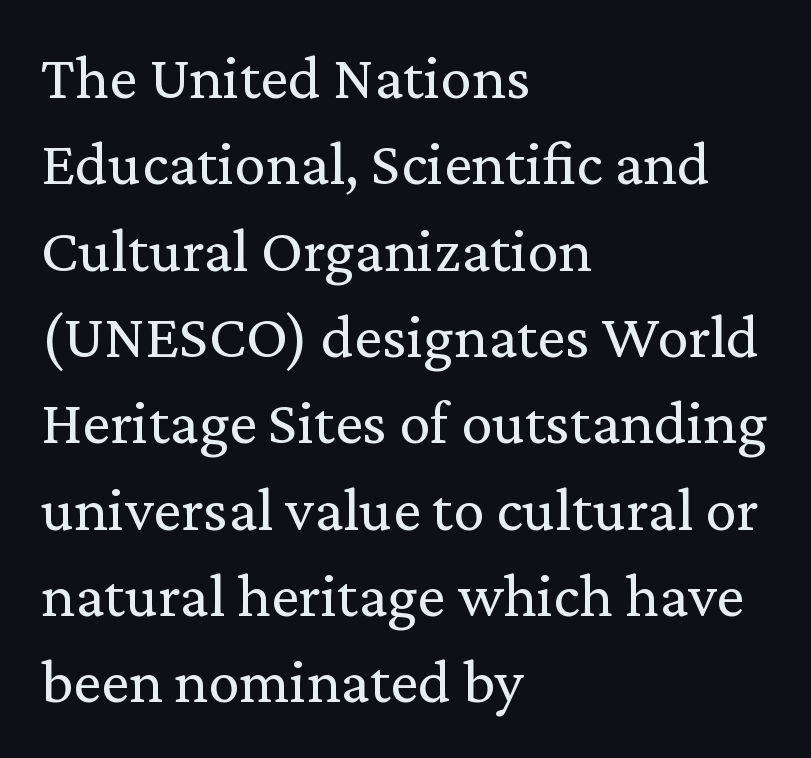
{"serif": "yes", "italic": "no", "bold": "no", "weight": "regular", "width": "normal", "stroke_contrast": "low", "x_height": "medium", "monospaced": "no", "underline": "no", "align": "left", "line_spacing": "normal", "line_spacing_ratio": 1.37, "letter_spacing": "normal", "letter_spacing_em": 0.0, "glyph_px": 63}
